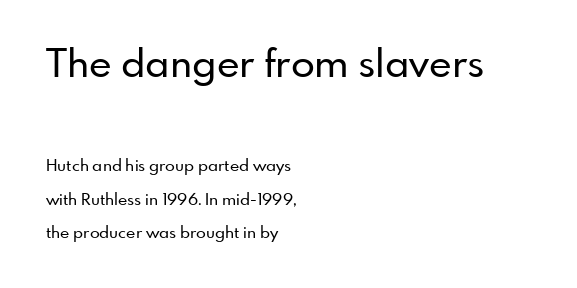
The image shows 39 px sans-serif type, upright; set left-aligned, loose line spacing (2.08x), normal letter spacing, not underlined; the first (top) block is 2.44x larger; low stroke contrast and a small x-height.
